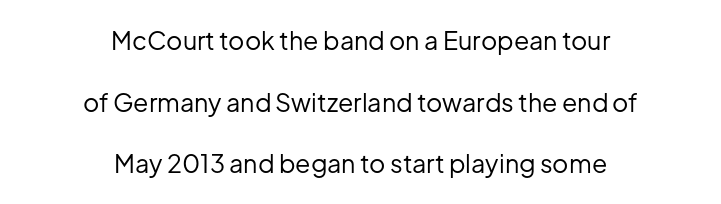
Q: Is the text bold? A: No.
Q: Is the text italic (slanted)? A: No, it is upright.
Q: Is the text underlined? A: No.
Q: How is the paragraph aligned? A: Centered.
Q: Is the spacing between letters normal or unusually wide? A: Normal.
Q: Is the spacing between lines tight, normal or loose? A: Loose.
